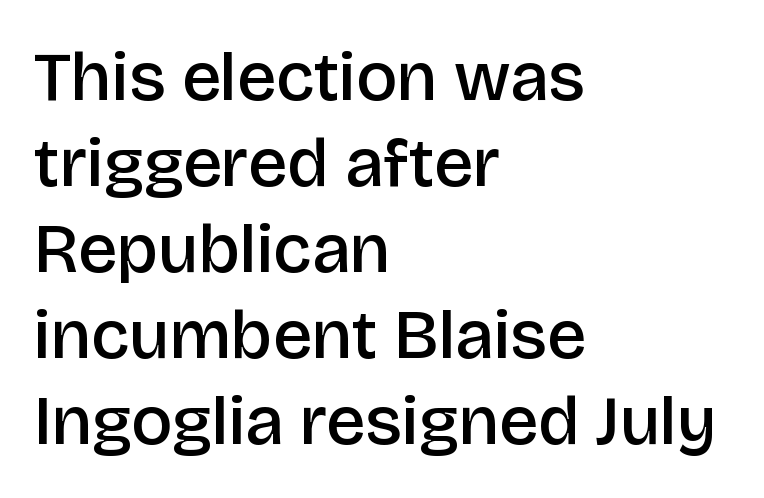
Q: Is the text bold? A: Semi-bold.
Q: Is the text italic (slanted)? A: No, it is upright.
Q: Is the typeface a serif or a sans-serif typeface? A: Sans-serif.
Q: Is the text underlined? A: No.
Q: How is the paragraph aligned? A: Left-aligned.
Q: Is the spacing between letters normal or unusually wide? A: Normal.
Q: Width (condensed, normal, or wide)? A: Normal.
Q: Stroke contrast? A: Low.
Q: x-height? A: Large.
Q: Monospaced? A: No.
